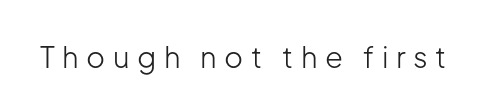
{"serif": "no", "italic": "no", "bold": "no", "weight": "light", "width": "normal", "stroke_contrast": "low", "x_height": "medium", "monospaced": "no", "underline": "no", "letter_spacing": "wide", "letter_spacing_em": 0.26, "glyph_px": 29}
